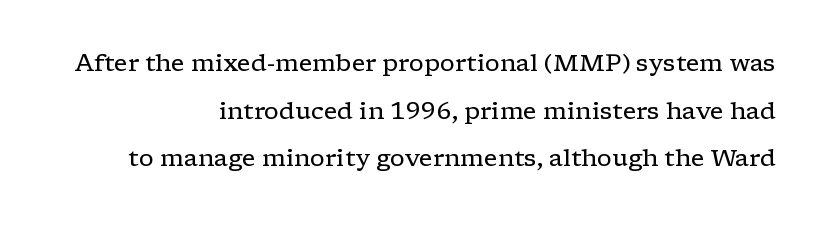
Rule under the text: the space is simply empty. The letterforms sit at book weight or below. No italicization has been applied; the sample stays upright. The setting favours the right margin, as signatures and pull-quotes sometimes do. This block would shrink considerably if given ordinary leading; it's expanded now.
